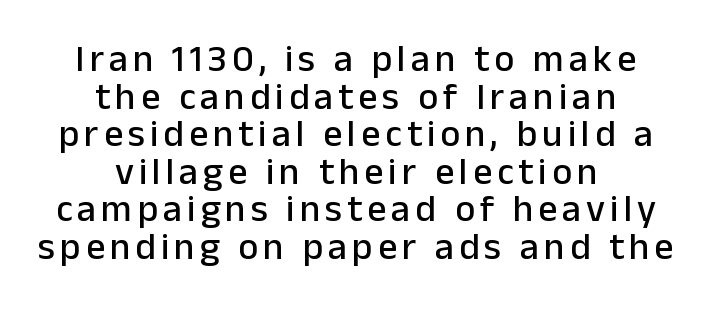
Q: Is the text italic (slanted)? A: No, it is upright.
Q: Is the typeface a serif or a sans-serif typeface? A: Sans-serif.
Q: Is the text underlined? A: No.
Q: How is the paragraph aligned? A: Centered.
Q: Is the spacing between lines tight, normal or loose? A: Tight.
Q: Width (condensed, normal, or wide)? A: Normal.
Q: Stroke contrast? A: Low.
Q: x-height? A: Medium.
Q: Monospaced? A: No.
